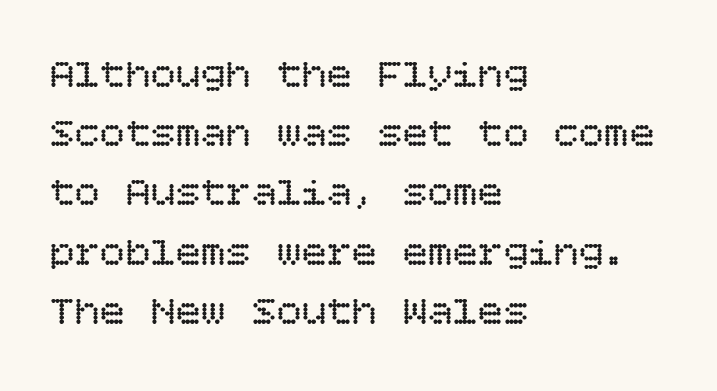
Q: Is the text bold? A: No.
Q: Is the text italic (slanted)? A: No, it is upright.
Q: Is the text underlined? A: No.
Q: How is the paragraph aligned? A: Left-aligned.
Q: Is the spacing between letters normal or unusually wide? A: Normal.
Q: Is the spacing between lines tight, normal or loose? A: Normal.
Q: Width (condensed, normal, or wide)? A: Normal.
Q: Stroke contrast? A: Low.
Q: x-height? A: Large.
